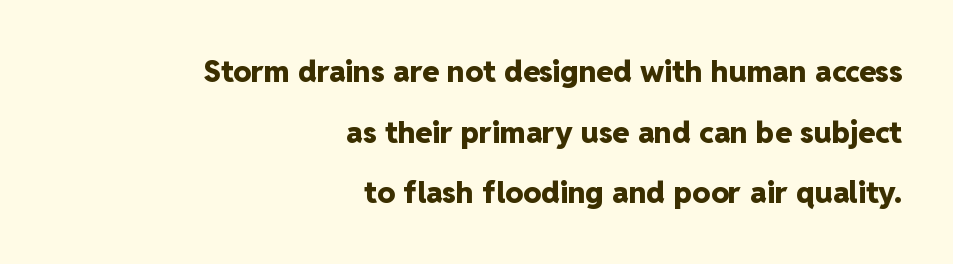
The image shows 30 px heavy sans-serif type, upright; set right-aligned, loose line spacing (2.02x), normal letter spacing, not underlined; low stroke contrast and a medium x-height.
